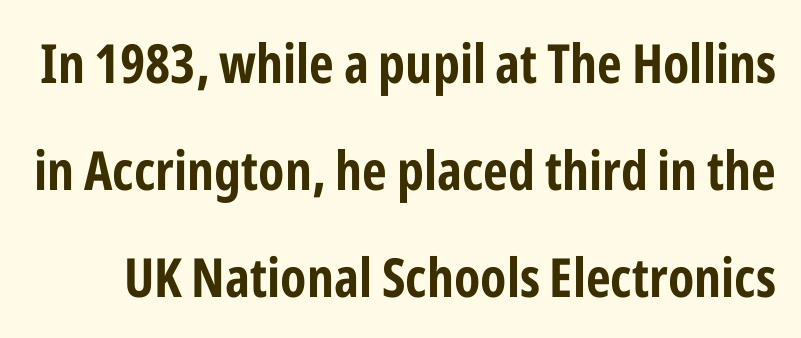
This is sans-serif lettering, the kind often seen on screens and signage. The letters stand straight up with perfectly vertical stems. Airy leading. Check under the words: just untouched page. The letters sit at their default tracking, neither squeezed nor spread.
